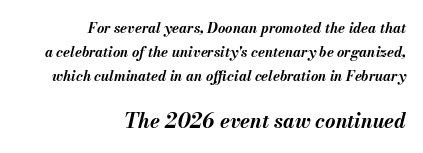
{"italic": "yes", "lean": "right", "slant_degrees": 13, "bold": "yes", "underline": "no", "align": "right", "line_spacing_ratio": 1.71, "letter_spacing": "normal", "letter_spacing_em": 0.0, "larger_block": "second", "size_ratio": 1.43, "glyph_px": 20}
